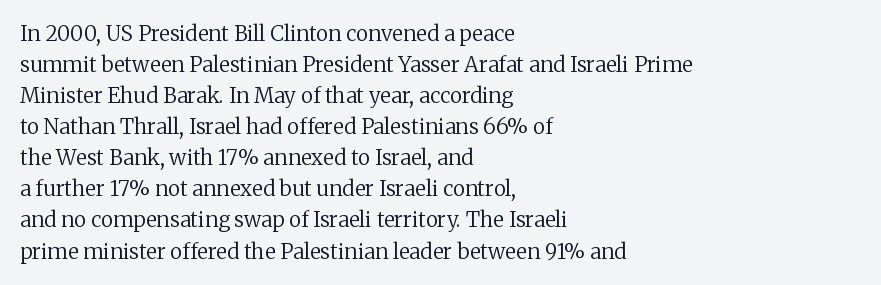
No chunkiness to these letters — they're not bold. The area under the type is left untouched. This rendering uses left alignment, leaving the right contour irregular. The font's upright variant was chosen for this text. Compared with typical body copy, the letter spacing here is the same.
